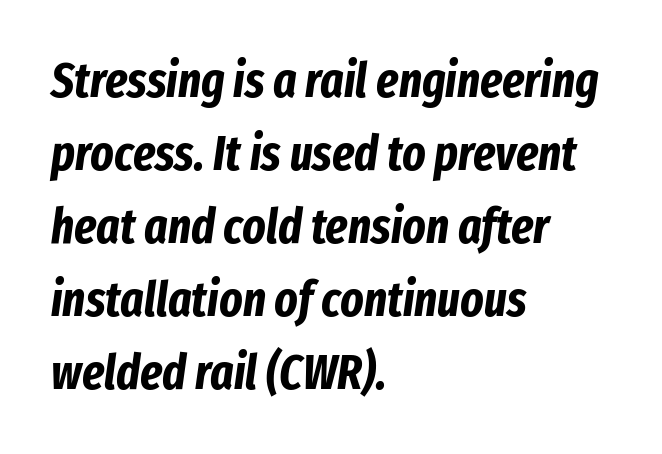
Q: Is the text bold? A: Yes.
Q: Is the text italic (slanted)? A: Yes, it leans right by about 8 degrees.
Q: Is the text underlined? A: No.
Q: How is the paragraph aligned? A: Left-aligned.
Q: Is the spacing between letters normal or unusually wide? A: Normal.
Q: Is the spacing between lines tight, normal or loose? A: Normal.
Q: Width (condensed, normal, or wide)? A: Condensed.
Q: Stroke contrast? A: Low.
Q: x-height? A: Medium.
Q: Monospaced? A: No.
